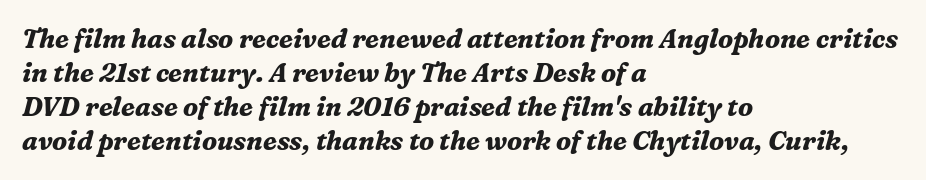
{"italic": "yes", "lean": "right", "slant_degrees": 16, "bold": "yes", "underline": "no", "align": "left", "line_spacing": "normal", "line_spacing_ratio": 1.31, "letter_spacing": "normal", "letter_spacing_em": 0.0, "glyph_px": 26}
